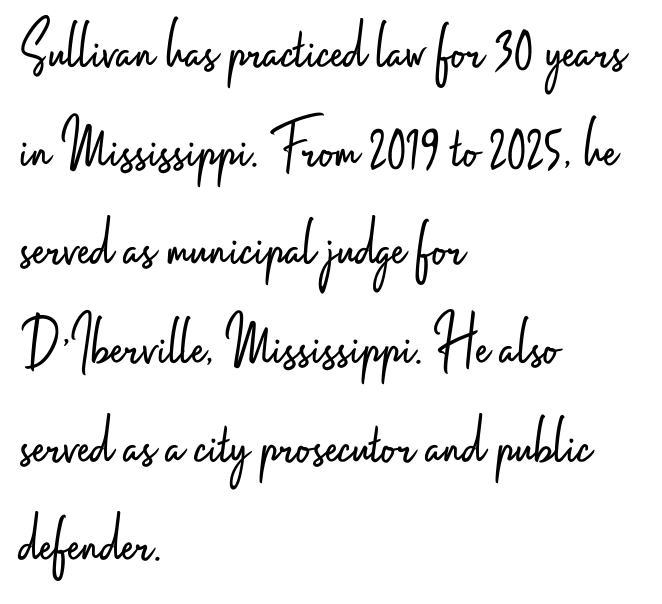
Q: Is the text bold? A: No.
Q: Is the text italic (slanted)? A: Yes.
Q: Is the typeface a serif or a sans-serif typeface? A: Sans-serif.
Q: Is the text underlined? A: No.
Q: How is the paragraph aligned? A: Left-aligned.
Q: Is the spacing between letters normal or unusually wide? A: Normal.
Q: Is the spacing between lines tight, normal or loose? A: Normal.
Q: Width (condensed, normal, or wide)? A: Condensed.
Q: Stroke contrast? A: Low.
Q: x-height? A: Small.
Q: Monospaced? A: No.
